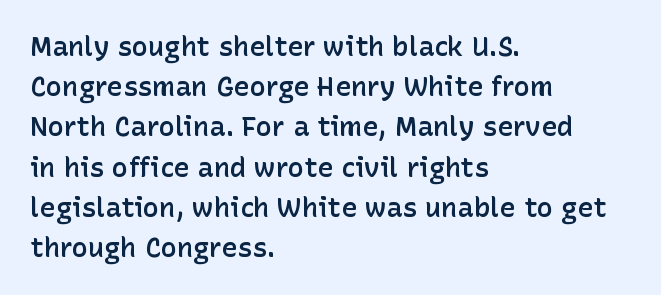
Q: Is the text bold? A: Semi-bold.
Q: Is the text italic (slanted)? A: No, it is upright.
Q: Is the text underlined? A: No.
Q: How is the paragraph aligned? A: Left-aligned.
Q: Is the spacing between letters normal or unusually wide? A: Normal.
Q: Is the spacing between lines tight, normal or loose? A: Normal.
